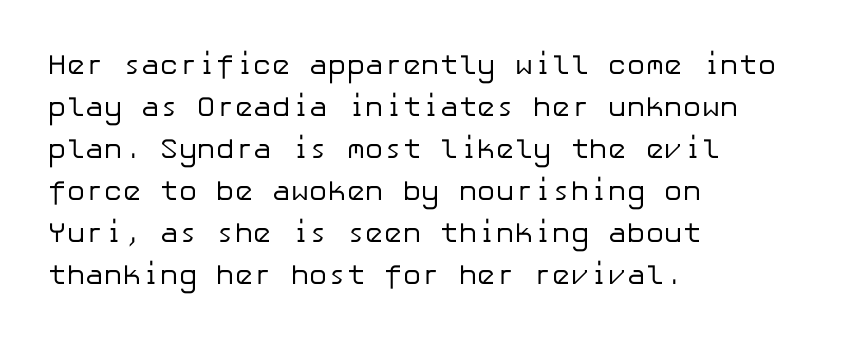
The image shows 28 px regular-weight sans-serif type, upright; set left-aligned, normal line spacing (1.5x), normal letter spacing, not underlined; low stroke contrast and a medium x-height.
